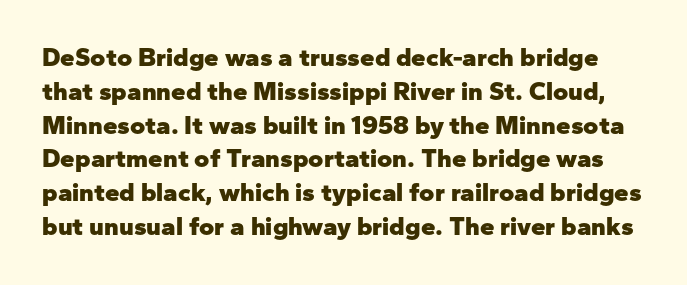
Q: Is the text bold? A: Yes.
Q: Is the text italic (slanted)? A: No, it is upright.
Q: Is the text underlined? A: No.
Q: Is the spacing between letters normal or unusually wide? A: Normal.
Q: Is the spacing between lines tight, normal or loose? A: Normal.
